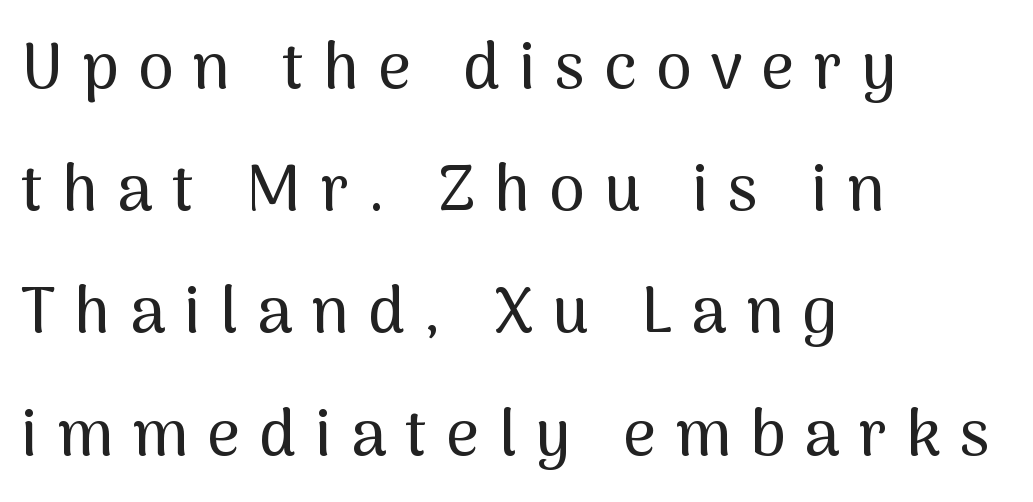
The image shows 64 px sans-serif type, upright; set left-aligned, loose line spacing (1.91x), unusually wide letter spacing (+0.3 em), not underlined; medium stroke contrast and a medium x-height.
